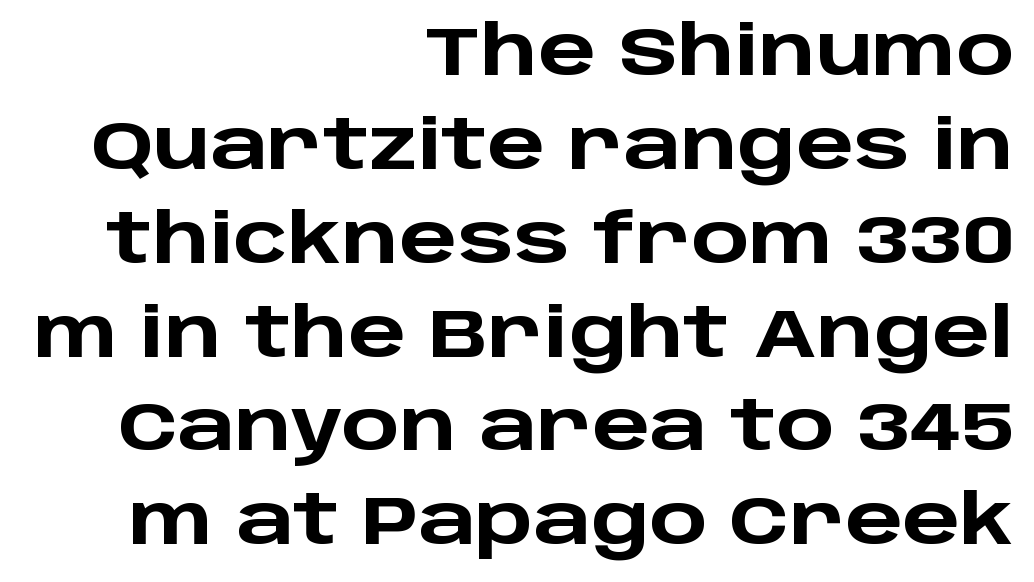
{"serif": "no", "italic": "no", "bold": "yes", "weight": "heavy", "width": "wide", "stroke_contrast": "low", "x_height": "large", "monospaced": "no", "underline": "no", "align": "right", "line_spacing": "normal", "line_spacing_ratio": 1.38, "letter_spacing": "normal", "letter_spacing_em": 0.0, "glyph_px": 68}
